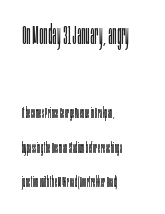
Q: Is the text bold? A: No.
Q: Is the text italic (slanted)? A: No, it is upright.
Q: Is the text underlined? A: No.
Q: How is the paragraph aligned? A: Left-aligned.
Q: Is the spacing between letters normal or unusually wide? A: Normal.
Q: Is the spacing between lines tight, normal or loose? A: Loose.
Q: Which block of text is set in a larger size, the first (top) or the second (bottom)? A: The first (top) one.
